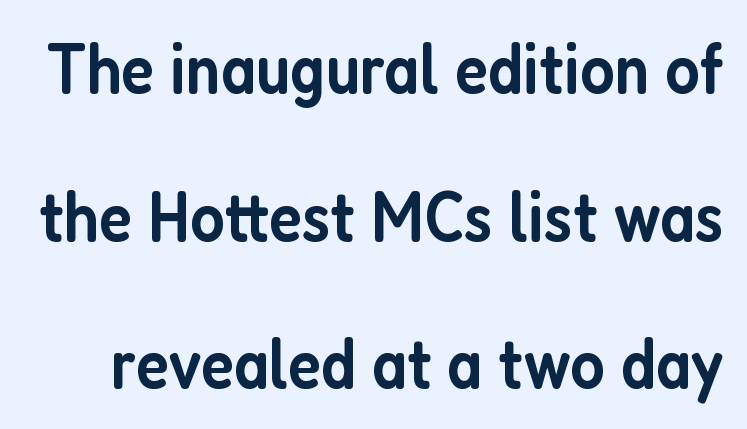
Q: Is the text bold? A: Semi-bold.
Q: Is the text italic (slanted)? A: No, it is upright.
Q: Is the typeface a serif or a sans-serif typeface? A: Sans-serif.
Q: Is the text underlined? A: No.
Q: Is the spacing between letters normal or unusually wide? A: Normal.
Q: Is the spacing between lines tight, normal or loose? A: Loose.
Q: Width (condensed, normal, or wide)? A: Condensed.
Q: Stroke contrast? A: Low.
Q: x-height? A: Medium.
Q: Monospaced? A: No.
